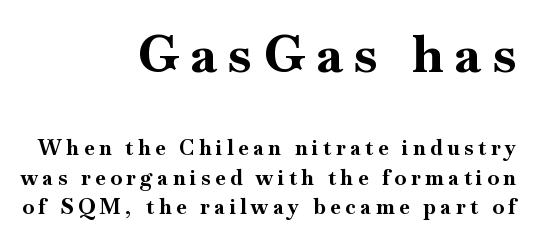
{"serif": "yes", "italic": "no", "bold": "yes", "weight": "bold", "width": "normal", "stroke_contrast": "high", "x_height": "small", "monospaced": "no", "underline": "no", "align": "right", "line_spacing": "normal", "line_spacing_ratio": 1.4, "letter_spacing": "wide", "letter_spacing_em": 0.22, "larger_block": "first", "size_ratio": 2.48, "glyph_px": 52}
